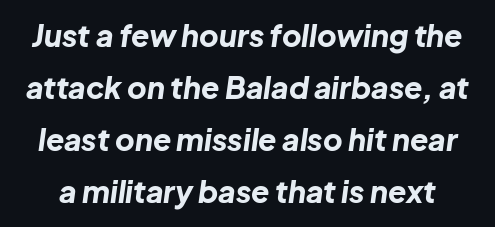
{"italic": "yes", "lean": "right", "slant_degrees": 8, "bold": "yes", "weight": "bold", "width": "normal", "stroke_contrast": "low", "x_height": "medium", "monospaced": "no", "underline": "no", "line_spacing_ratio": 1.73, "letter_spacing": "normal", "letter_spacing_em": 0.0, "glyph_px": 30}
